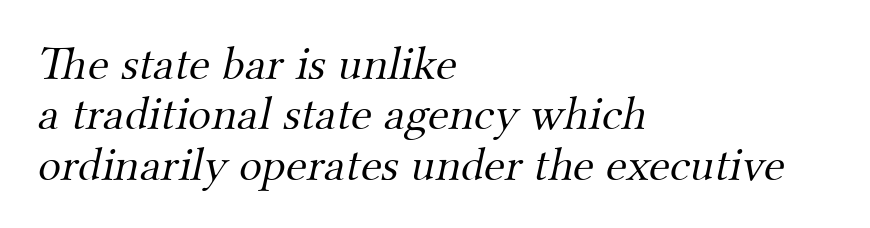
Spacing verdict: proportional, widths tailored to each character. The rendering shows small feet on the letterforms — a serif design. This block would grow much taller if given ordinary leading; it's compressed now. Default kerning and tracking; the words read as compact shapes.
